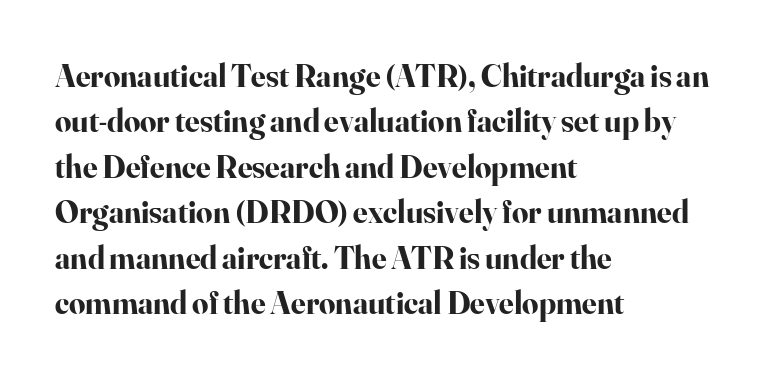
Q: Is the text bold? A: Yes.
Q: Is the text italic (slanted)? A: No, it is upright.
Q: Is the typeface a serif or a sans-serif typeface? A: Serif.
Q: Is the text underlined? A: No.
Q: How is the paragraph aligned? A: Left-aligned.
Q: Is the spacing between letters normal or unusually wide? A: Normal.
Q: Is the spacing between lines tight, normal or loose? A: Normal.
Q: Width (condensed, normal, or wide)? A: Normal.
Q: Stroke contrast? A: High.
Q: x-height? A: Small.
Q: Monospaced? A: No.
